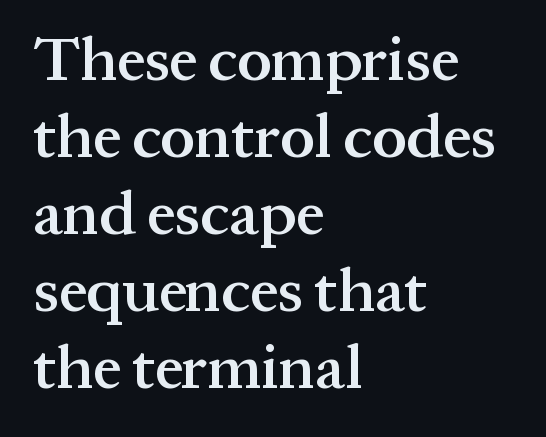
{"serif": "yes", "italic": "no", "bold": "semi", "weight": "semibold", "width": "normal", "stroke_contrast": "medium", "x_height": "medium", "monospaced": "no", "underline": "no", "align": "left", "line_spacing_ratio": 1.24, "letter_spacing": "normal", "letter_spacing_em": 0.0, "glyph_px": 62}
